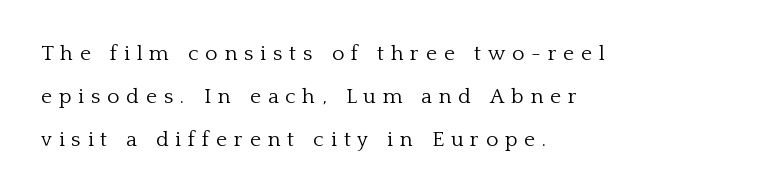
A typesetter would call this heavily tracked-out type. Italic: no, the glyphs are upright roman. Descenders are the only things crossing below the line. These lines stand farther apart than default settings would place them. Weight: regular or lighter.
